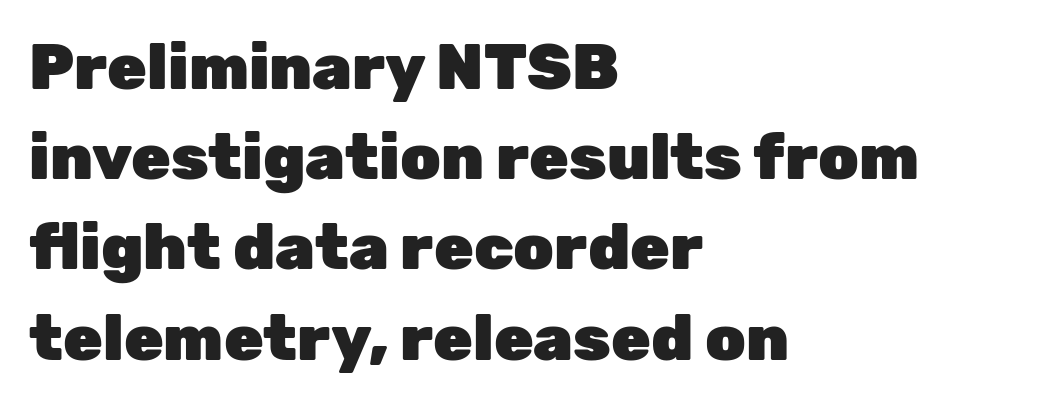
The image shows 64 px heavy sans-serif type, upright; set left-aligned, normal line spacing (1.41x), normal letter spacing, not underlined; low stroke contrast and a medium x-height.
